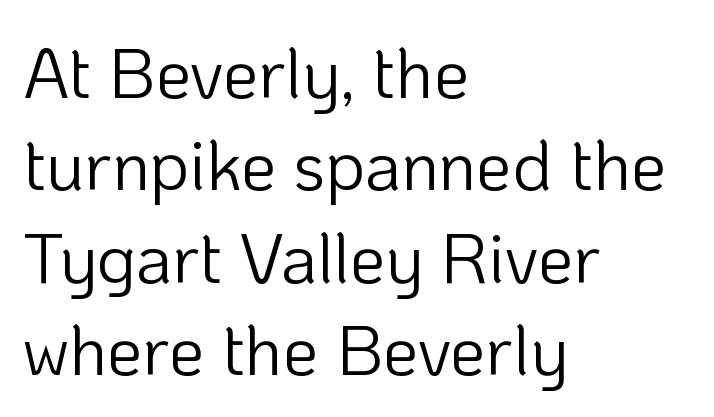
{"serif": "no", "italic": "no", "bold": "no", "weight": "light", "width": "normal", "stroke_contrast": "low", "x_height": "medium", "monospaced": "no", "underline": "no", "align": "left", "line_spacing": "normal", "line_spacing_ratio": 1.3, "letter_spacing": "normal", "letter_spacing_em": 0.0, "glyph_px": 71}
